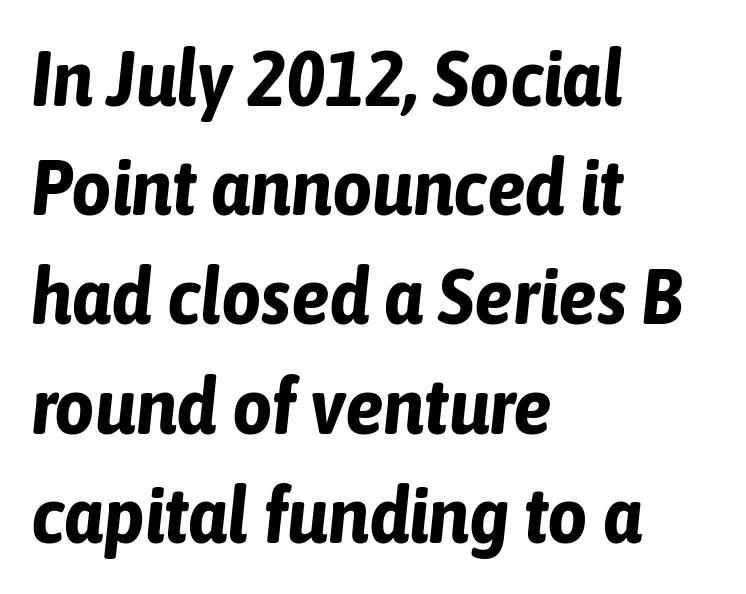
The image shows 78 px bold, condensed type, italic (leaning right); set left-aligned, normal line spacing (1.4x), normal letter spacing, not underlined; low stroke contrast and a medium x-height.
